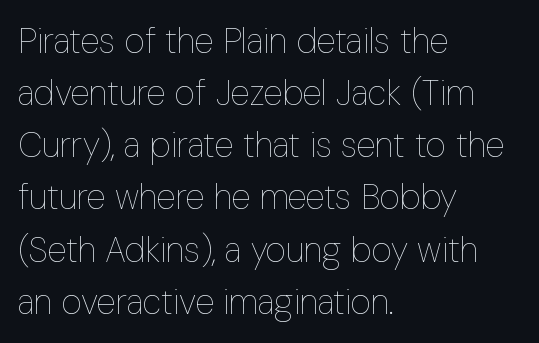
{"italic": "no", "bold": "no", "weight": "thin", "width": "condensed", "stroke_contrast": "low", "x_height": "medium", "monospaced": "no", "underline": "no", "align": "left", "line_spacing": "normal", "line_spacing_ratio": 1.49, "letter_spacing": "normal", "letter_spacing_em": 0.0, "glyph_px": 35}
